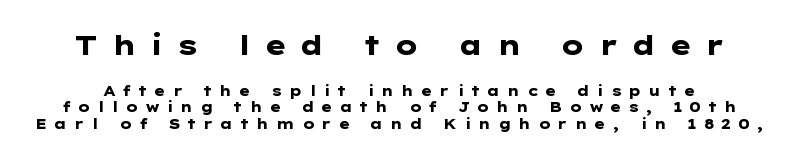
The space directly below the letters is spotless. Caption: expanded tracking, letters set apart. Set as a true bold cut, around the 700 mark. It's the straight-up-and-down kind of type. A student would notice the top passage is typeset larger than what follows.
